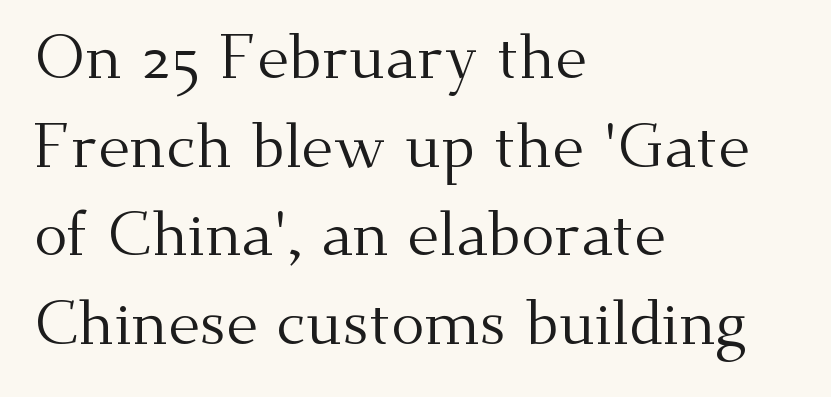
The face used here is proportionally spaced, like ordinary book or web type. In terms of letterspacing, this is plain default setting. The strokes are not fattened; the text isn't bold. A bare baseline throughout the passage. A typesetter would label this face a serif. This rendering uses left alignment, leaving the right contour irregular.
